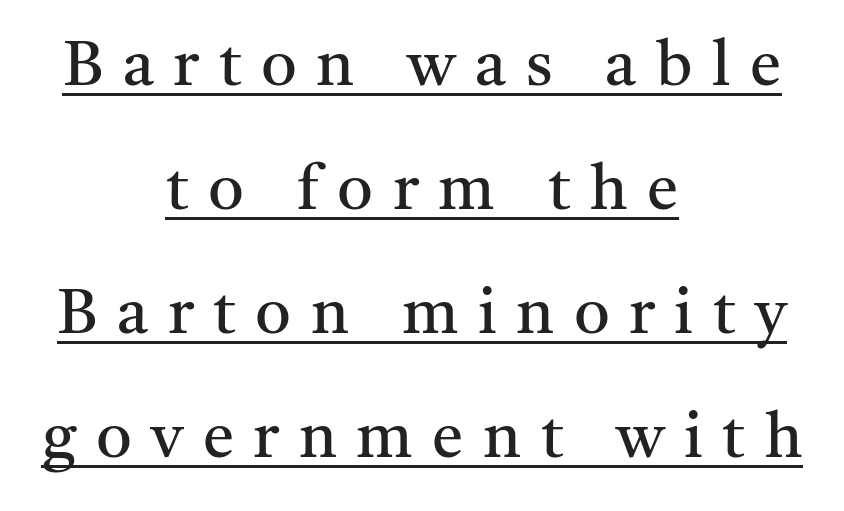
The image shows 63 px regular-weight serif type, upright; set centered, loose line spacing (1.97x), unusually wide letter spacing (+0.31 em), underlined; medium stroke contrast and a medium x-height.
